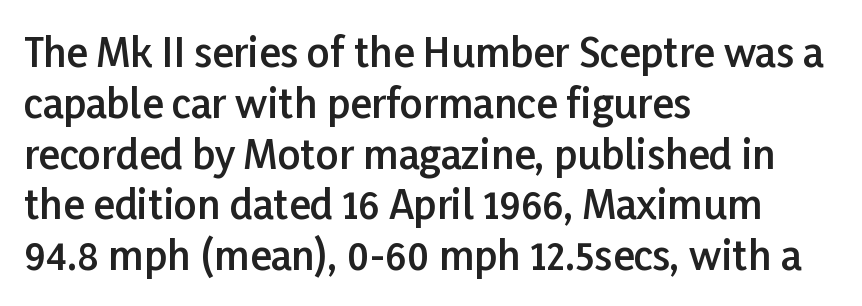
The image shows 40 px semibold sans-serif type, upright; set left-aligned, normal line spacing (1.27x), normal letter spacing, not underlined; low stroke contrast and a medium x-height.
